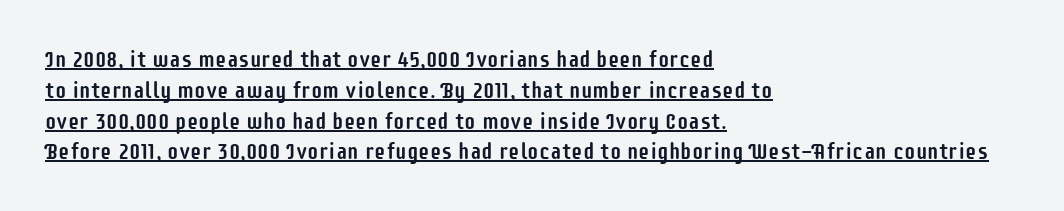
{"italic": "no", "underline": "yes", "align": "left", "line_spacing": "normal", "line_spacing_ratio": 1.34, "letter_spacing": "normal", "letter_spacing_em": 0.0, "glyph_px": 23}
